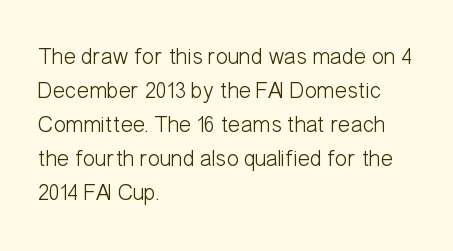
{"italic": "no", "bold": "no", "underline": "no", "align": "left", "line_spacing": "normal", "line_spacing_ratio": 1.48, "letter_spacing": "normal", "letter_spacing_em": 0.0, "glyph_px": 23}
